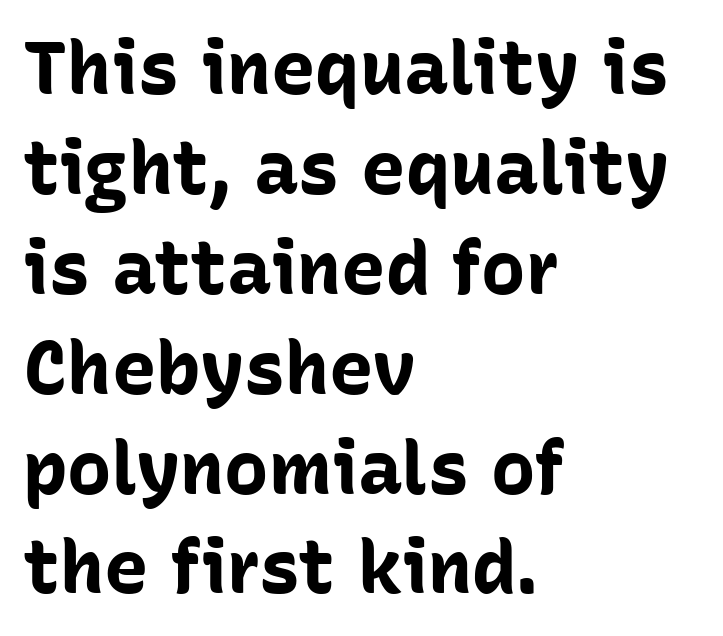
Character widths vary here, with narrow letters taking less room than wide ones. This rendering leaves character spacing at its baseline value. The string is rendered with underlining switched off. Every character sits straight up, as roman type does. The letters carry no serifs — their stems end cleanly without finishing strokes.
